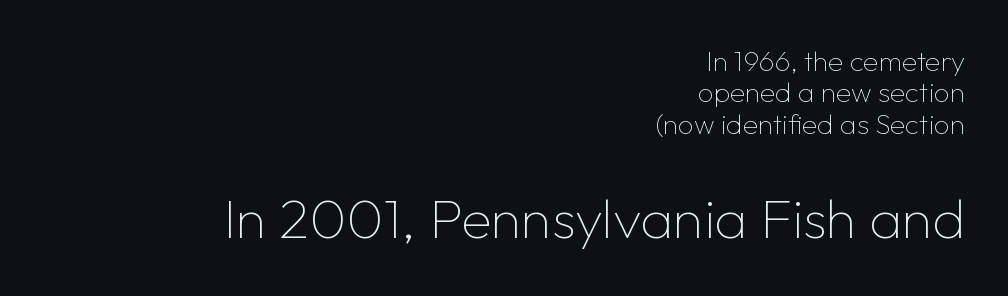
Check under the words: just untouched page. Proportional: the letters do not fall into vertical columns. Nothing unusual about the tracking: characters are spaced as the font intends. The rendering uses a small line-height, squeezing the rows.
